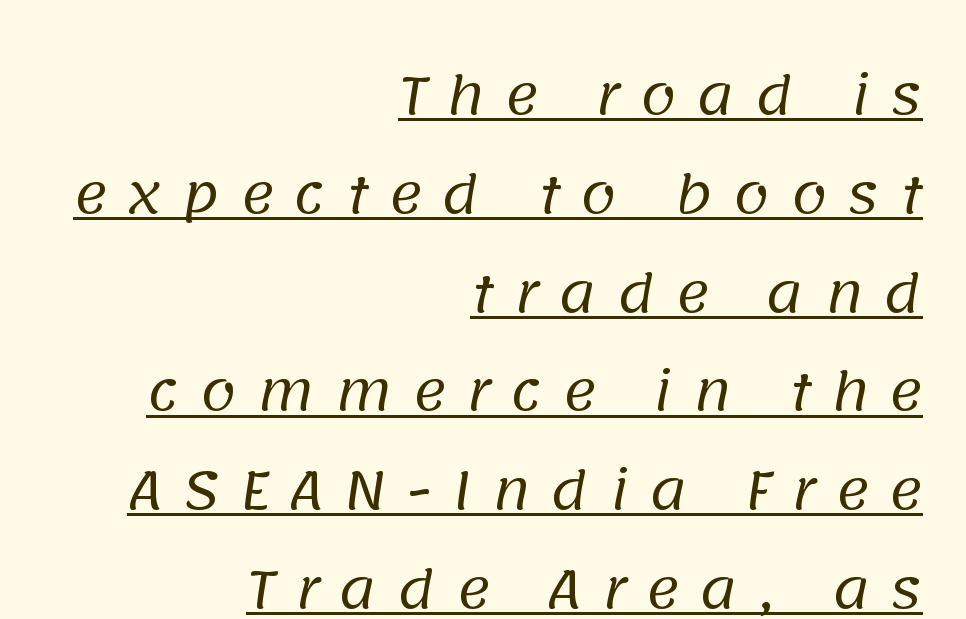
No letter is thick-stroked: the sample isn't bold. Inter-character spacing is expanded well beyond the font's built-in metrics. Examine the stroke ends and you'll find no serifs. Varying glyph widths throughout — classic text-font behaviour. If you measured baseline to baseline, you'd find a long distance.
